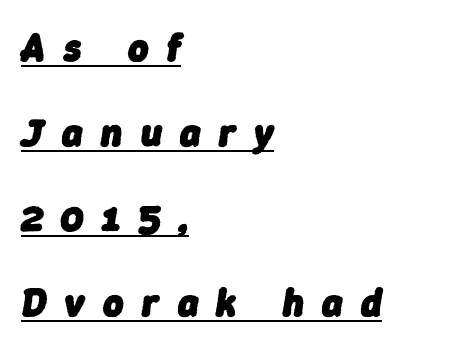
Q: Is the text bold? A: Yes.
Q: Is the text italic (slanted)? A: Yes, it leans right by about 9 degrees.
Q: Is the text underlined? A: Yes.
Q: How is the paragraph aligned? A: Left-aligned.
Q: Is the spacing between letters normal or unusually wide? A: Unusually wide.
Q: Is the spacing between lines tight, normal or loose? A: Loose.
Q: Width (condensed, normal, or wide)? A: Normal.
Q: Stroke contrast? A: Low.
Q: x-height? A: Medium.
Q: Monospaced? A: No.
